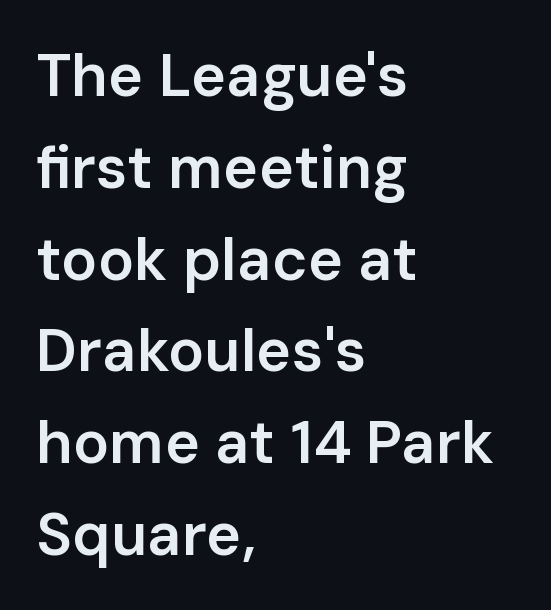
{"serif": "no", "italic": "no", "bold": "semi", "weight": "semibold", "width": "normal", "stroke_contrast": "low", "x_height": "medium", "monospaced": "no", "underline": "no", "align": "left", "line_spacing": "normal", "line_spacing_ratio": 1.53, "letter_spacing": "normal", "letter_spacing_em": 0.0, "glyph_px": 60}
